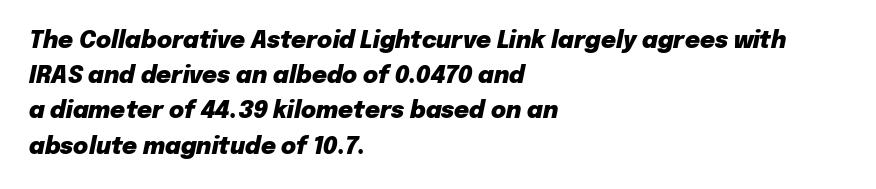
If you drew a ruler down the left edge, every line would touch it. There's an unmistakable incline to the writing here. The space between consecutive lines is moderate. The rendering keeps characters at their native spacing. A clean baseline with only descenders dipping below it.
